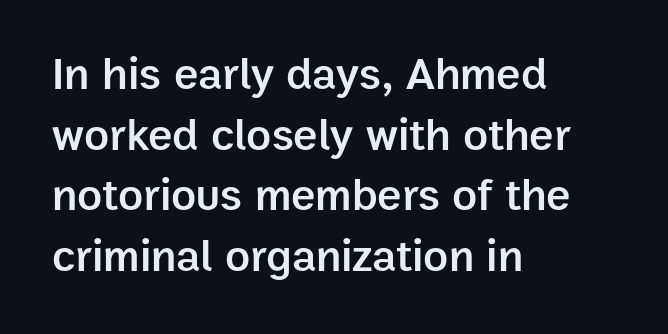
{"serif": "no", "italic": "no", "bold": "semi", "weight": "semibold", "width": "normal", "stroke_contrast": "low", "x_height": "medium", "monospaced": "no", "underline": "no", "align": "left", "line_spacing": "normal", "line_spacing_ratio": 1.32, "letter_spacing": "normal", "letter_spacing_em": 0.0, "glyph_px": 46}
